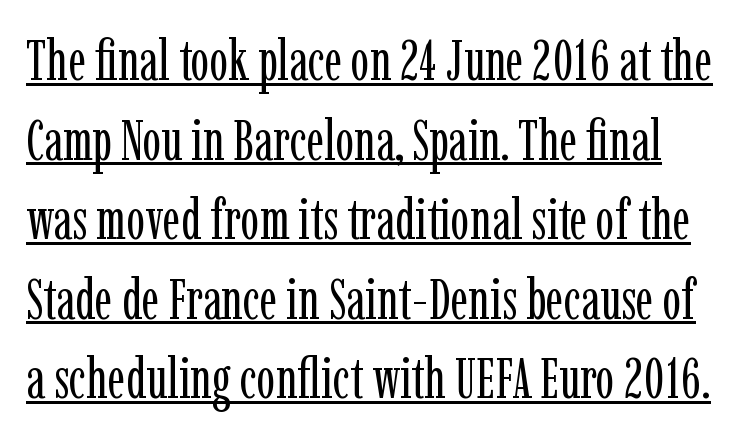
{"serif": "yes", "italic": "no", "bold": "no", "weight": "regular", "width": "condensed", "stroke_contrast": "low", "x_height": "medium", "monospaced": "no", "underline": "yes", "line_spacing": "normal", "line_spacing_ratio": 1.42, "letter_spacing": "normal", "letter_spacing_em": 0.0, "glyph_px": 56}
